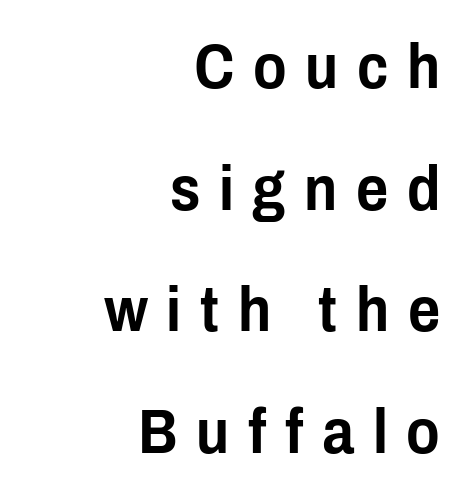
Descenders hang freely into open space. Caption: multi-line text, flush right, ragged left. The letters advance in unequal steps, a hallmark of proportional type. Check where the strokes stop: nothing finishes them off — pure sans. Honestly, the rows look like they've been pulled way apart. Tracking value appears strongly positive — letters spread wide.
